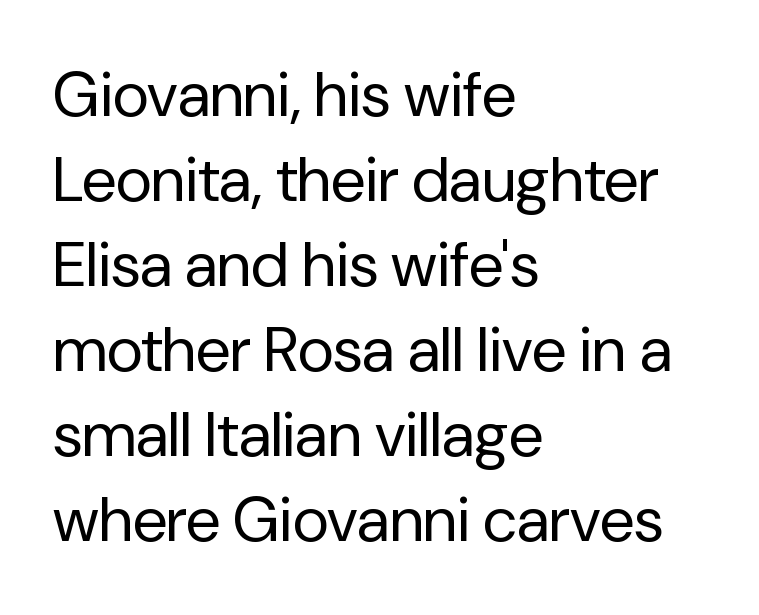
The image shows 63 px regular-weight sans-serif type, upright; set left-aligned, normal line spacing (1.35x), normal letter spacing, not underlined; low stroke contrast and a medium x-height.
